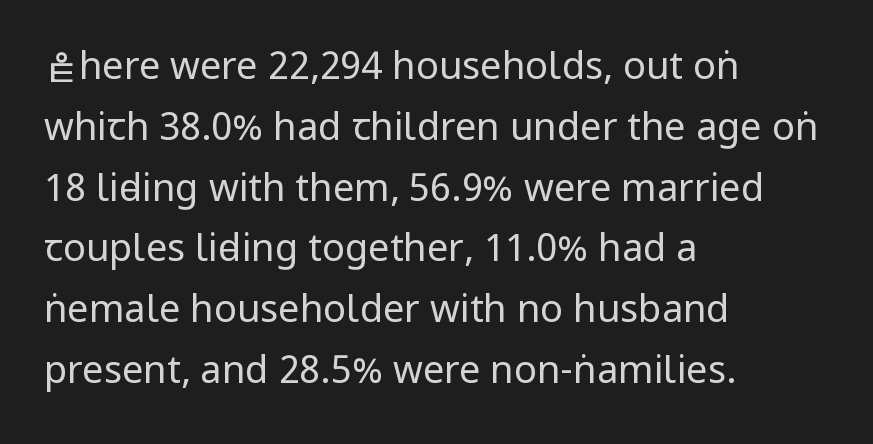
Q: Is the text bold? A: No.
Q: Is the text italic (slanted)? A: No, it is upright.
Q: Is the typeface a serif or a sans-serif typeface? A: Sans-serif.
Q: Is the text underlined? A: No.
Q: How is the paragraph aligned? A: Left-aligned.
Q: Is the spacing between letters normal or unusually wide? A: Normal.
Q: Is the spacing between lines tight, normal or loose? A: Normal.
Q: Width (condensed, normal, or wide)? A: Condensed.
Q: Stroke contrast? A: Low.
Q: x-height? A: Large.
Q: Monospaced? A: No.
